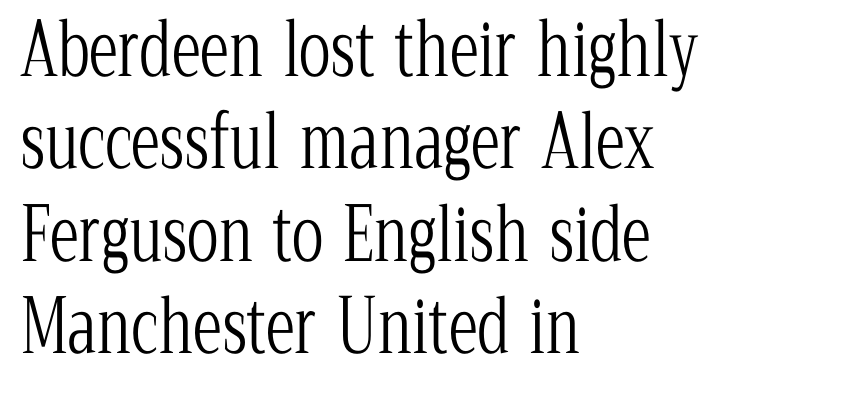
Q: Is the text bold? A: No.
Q: Is the text italic (slanted)? A: No, it is upright.
Q: Is the typeface a serif or a sans-serif typeface? A: Serif.
Q: Is the text underlined? A: No.
Q: How is the paragraph aligned? A: Left-aligned.
Q: Is the spacing between letters normal or unusually wide? A: Normal.
Q: Is the spacing between lines tight, normal or loose? A: Normal.
Q: Width (condensed, normal, or wide)? A: Condensed.
Q: Stroke contrast? A: Low.
Q: x-height? A: Medium.
Q: Monospaced? A: No.
